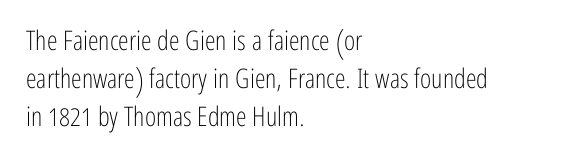
{"italic": "no", "bold": "no", "underline": "no", "align": "left", "line_spacing": "normal", "line_spacing_ratio": 1.41, "letter_spacing": "normal", "letter_spacing_em": 0.0, "glyph_px": 27}
